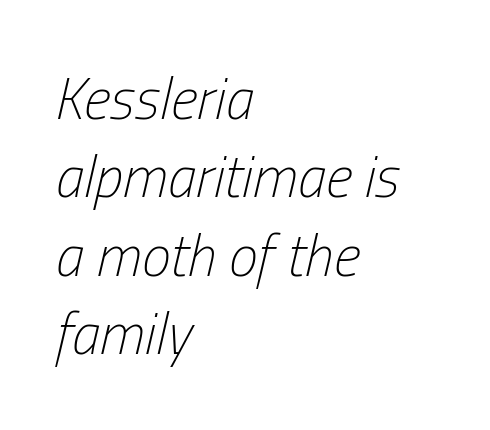
Beneath every word, the page is bare. Is this a fixed-width face? No — the glyphs have proportional, varying widths. Italic: yes, the glyphs are oblique. No extra tracking has been applied to these lines. The rows are spaced the way most documents space them.
